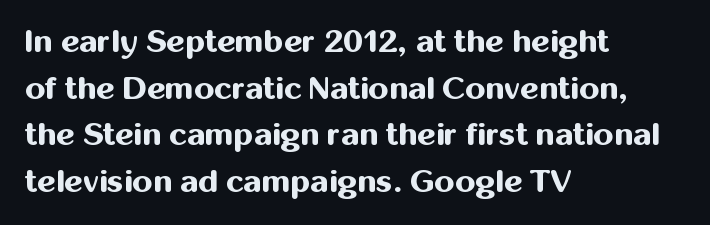
Q: Is the text bold? A: Yes.
Q: Is the text italic (slanted)? A: No, it is upright.
Q: Is the typeface a serif or a sans-serif typeface? A: Sans-serif.
Q: Is the text underlined? A: No.
Q: How is the paragraph aligned? A: Left-aligned.
Q: Is the spacing between letters normal or unusually wide? A: Normal.
Q: Is the spacing between lines tight, normal or loose? A: Normal.
Q: Width (condensed, normal, or wide)? A: Normal.
Q: Stroke contrast? A: Medium.
Q: x-height? A: Medium.
Q: Monospaced? A: No.
